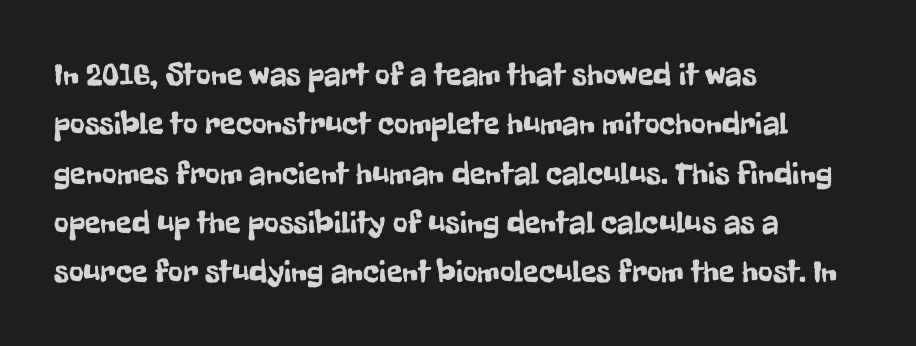
{"serif": "no", "italic": "no", "width": "condensed", "stroke_contrast": "low", "x_height": "medium", "monospaced": "no", "underline": "no", "align": "left", "line_spacing": "normal", "line_spacing_ratio": 1.54, "letter_spacing": "normal", "letter_spacing_em": 0.0, "glyph_px": 32}
